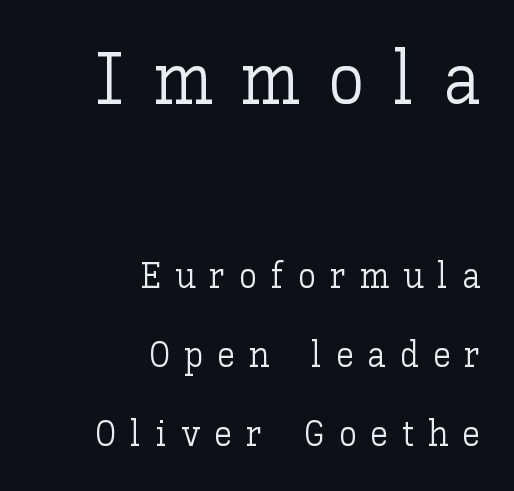
The image shows 73 px light type, upright; set right-aligned, loose line spacing (2.2x), unusually wide letter spacing (+0.39 em), not underlined; the first (top) block is 2.03x larger; low stroke contrast and a medium x-height.
